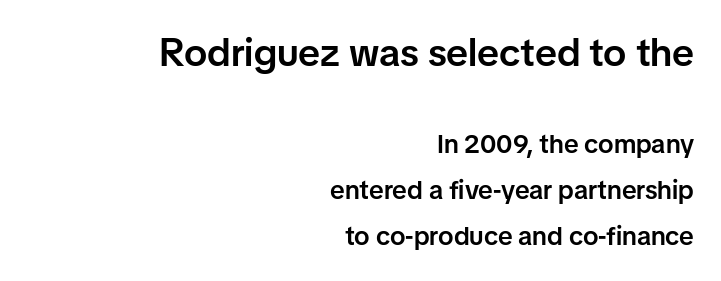
These lines were composed using upright roman letters. Descenders hang freely into open space. The paragraph shown leans on its right margin. The passage shown is typeset with a sans-serif family. Note the varied advance widths — an 'i' is clearly narrower than an 'm'. Size contrast runs from large at the top to small at the bottom.
